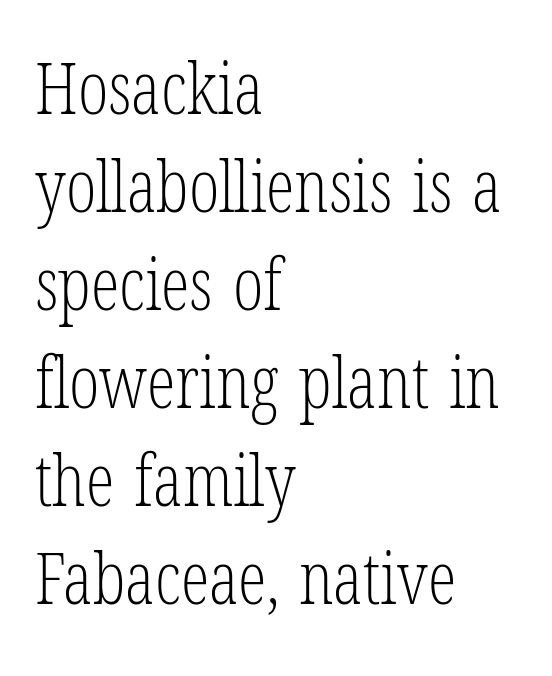
Q: Is the text bold? A: No.
Q: Is the text italic (slanted)? A: No, it is upright.
Q: Is the typeface a serif or a sans-serif typeface? A: Serif.
Q: Is the text underlined? A: No.
Q: How is the paragraph aligned? A: Left-aligned.
Q: Is the spacing between letters normal or unusually wide? A: Normal.
Q: Is the spacing between lines tight, normal or loose? A: Normal.
Q: Width (condensed, normal, or wide)? A: Condensed.
Q: Stroke contrast? A: Low.
Q: x-height? A: Medium.
Q: Monospaced? A: No.
